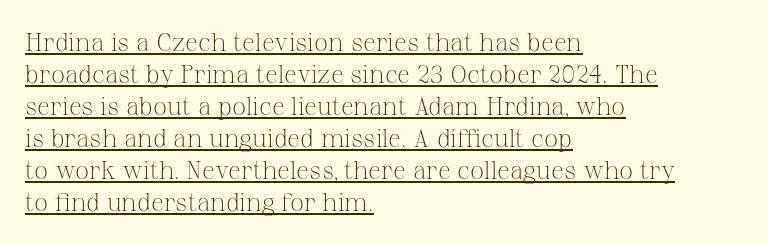
The image shows 25 px text type, upright; set left-aligned, normal line spacing (1.28x), normal letter spacing, underlined.
